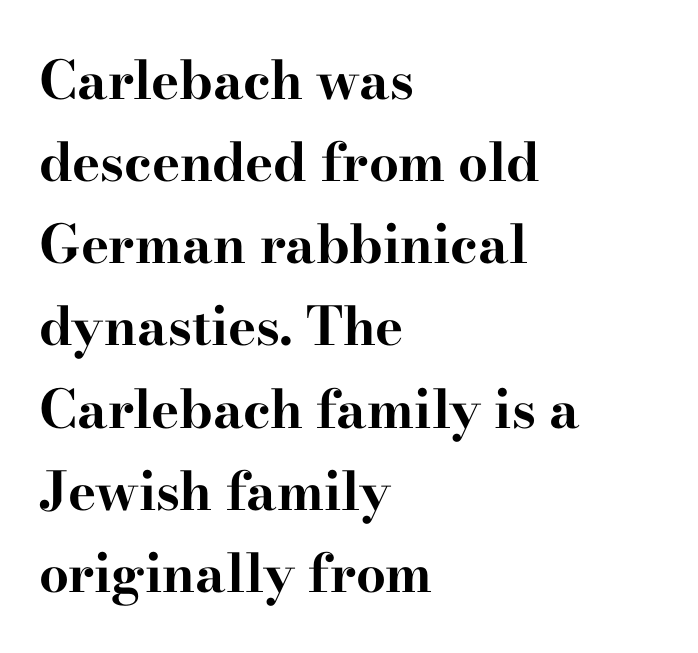
Think of a printed novel: that variable character pitch is what you see here. Caption: multi-line text, flush left, ragged right. Thick stems and heavy bowls — unmistakably bold. I'd call this a serif setting — the letters wear small feet.
